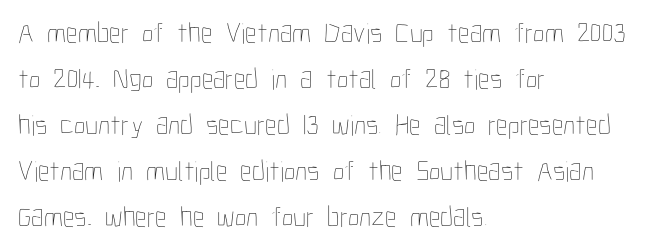
The image shows 29 px thin, condensed type, upright; set left-aligned, normal line spacing (1.59x), normal letter spacing, not underlined; low stroke contrast and a medium x-height.
